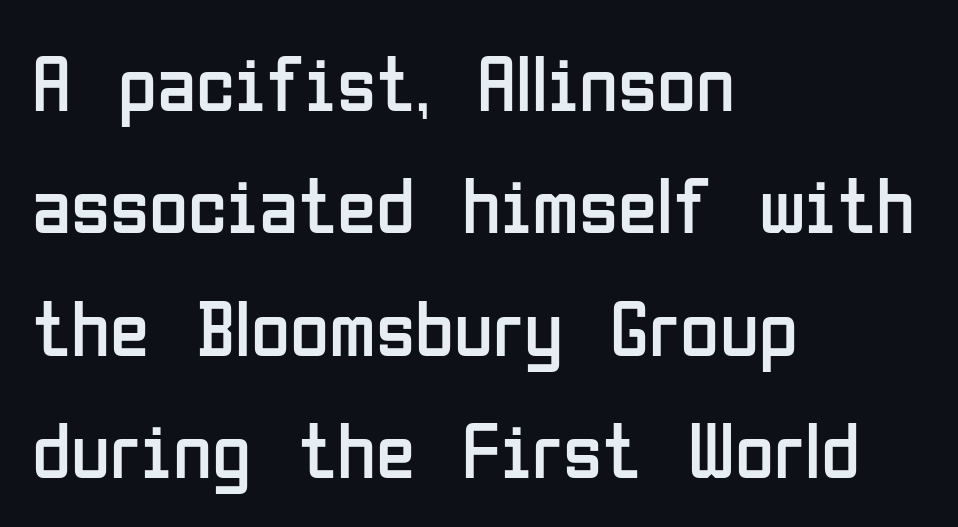
Q: Is the text bold? A: No.
Q: Is the text italic (slanted)? A: No, it is upright.
Q: Is the typeface a serif or a sans-serif typeface? A: Sans-serif.
Q: Is the text underlined? A: No.
Q: How is the paragraph aligned? A: Left-aligned.
Q: Is the spacing between letters normal or unusually wide? A: Normal.
Q: Is the spacing between lines tight, normal or loose? A: Normal.
Q: Width (condensed, normal, or wide)? A: Condensed.
Q: Stroke contrast? A: Low.
Q: x-height? A: Medium.
Q: Monospaced? A: No.
